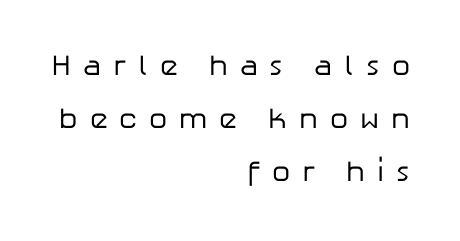
Q: Is the text bold? A: No.
Q: Is the text italic (slanted)? A: No, it is upright.
Q: Is the typeface a serif or a sans-serif typeface? A: Sans-serif.
Q: Is the text underlined? A: No.
Q: How is the paragraph aligned? A: Right-aligned.
Q: Is the spacing between letters normal or unusually wide? A: Unusually wide.
Q: Width (condensed, normal, or wide)? A: Normal.
Q: Stroke contrast? A: Low.
Q: x-height? A: Medium.
Q: Monospaced? A: No.
